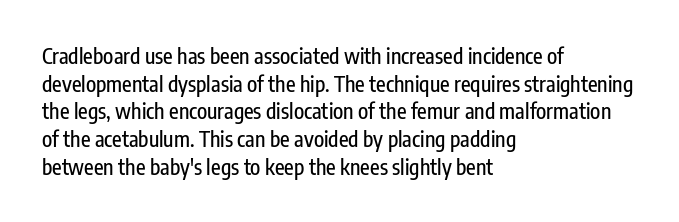
The image shows 21 px text type, upright; set left-aligned, normal line spacing (1.32x), normal letter spacing, not underlined.
